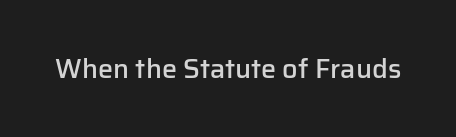
{"italic": "no", "bold": "semi", "underline": "no", "letter_spacing": "normal", "letter_spacing_em": 0.0, "glyph_px": 27}
